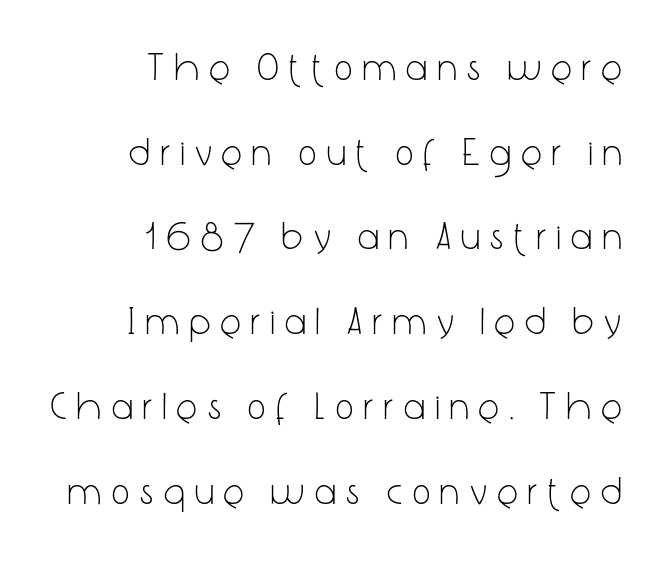
The image shows 38 px light, condensed sans-serif type, upright; set right-aligned, loose line spacing (2.23x), unusually wide letter spacing (+0.29 em), not underlined; low stroke contrast and a medium x-height.
